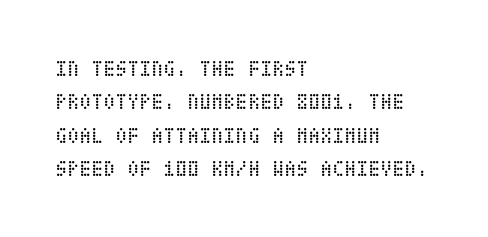
{"italic": "no", "bold": "no", "underline": "no", "align": "left", "line_spacing": "normal", "line_spacing_ratio": 1.52, "letter_spacing": "normal", "letter_spacing_em": 0.0, "glyph_px": 22}
